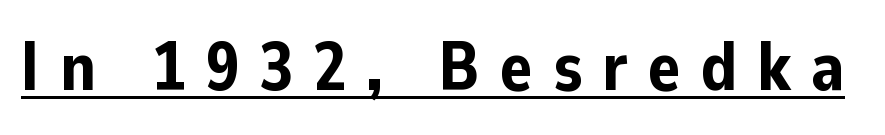
These lines are composed in type without serifs. This is the regular roman posture of the typeface. Looks like someone drew a line under every word here. The passage shown has open, widely tracked lettering throughout. The typesetting leans heavy: a genuine bold.
